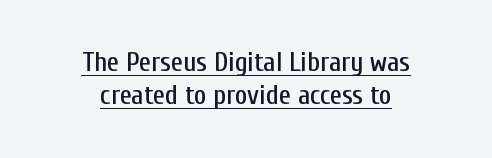
Q: Is the text italic (slanted)? A: No, it is upright.
Q: Is the text underlined? A: Yes.
Q: How is the paragraph aligned? A: Centered.
Q: Is the spacing between letters normal or unusually wide? A: Normal.
